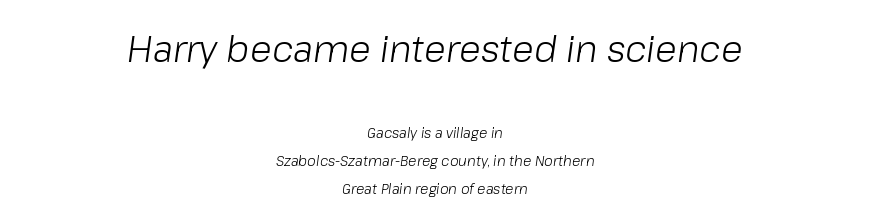
Q: Is the text bold? A: No.
Q: Is the text italic (slanted)? A: Yes, it leans right by about 8 degrees.
Q: Is the text underlined? A: No.
Q: How is the paragraph aligned? A: Centered.
Q: Is the spacing between letters normal or unusually wide? A: Normal.
Q: Is the spacing between lines tight, normal or loose? A: Loose.
Q: Which block of text is set in a larger size, the first (top) or the second (bottom)? A: The first (top) one.
Q: Width (condensed, normal, or wide)? A: Normal.
Q: Stroke contrast? A: Low.
Q: x-height? A: Medium.
Q: Monospaced? A: No.
